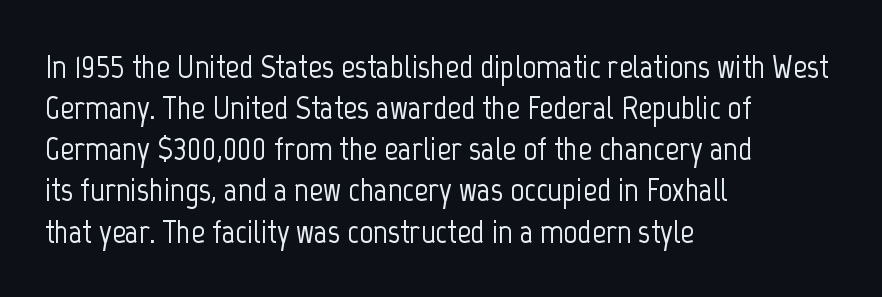
The ragged edge is on the right, which tells us the setting is flush left. The text was rendered using a sans face with plain stroke endings. A clean baseline with only descenders dipping below it. Varying glyph widths throughout — classic text-font behaviour. These lines were composed using upright roman letters.
